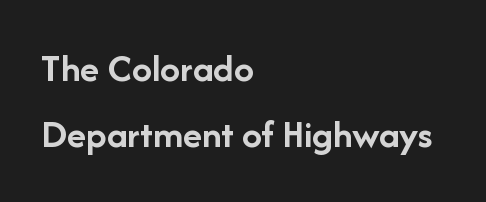
The image shows 40 px semibold sans-serif type, upright; set left-aligned, normal line spacing (1.64x), normal letter spacing, not underlined; low stroke contrast and a medium x-height.
